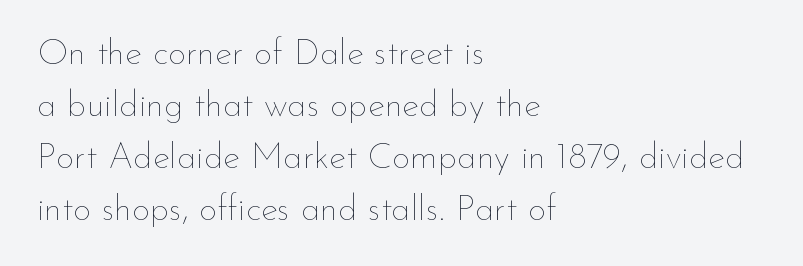
The rendering uses natural spacing where letterforms have individual widths. Glyph-to-glyph distance matches everyday printed text. The font sits on the lighter half of the weight spectrum, regular included. Where is the straight margin? On the left. In terms of posture, this sample is upright.
